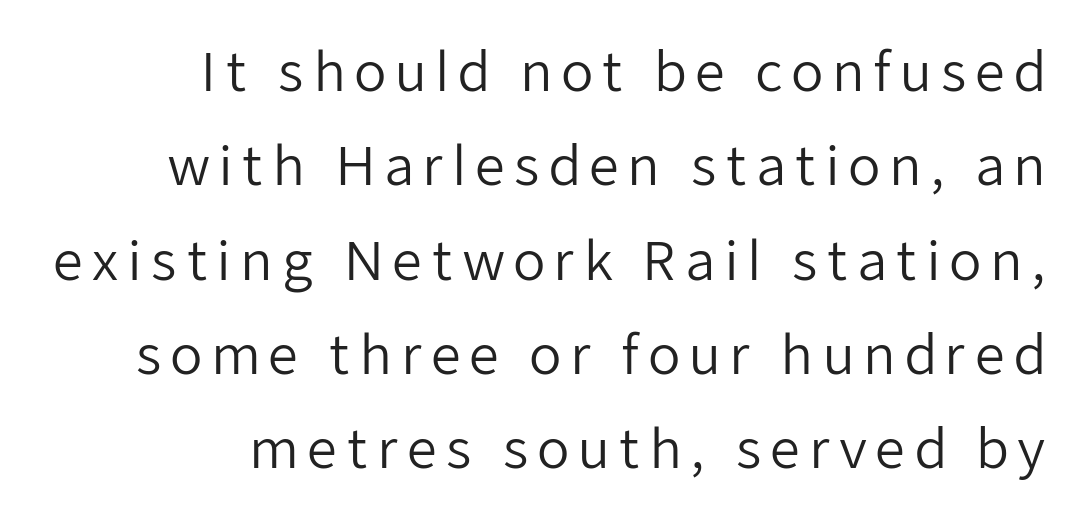
Q: Is the text bold? A: No.
Q: Is the text italic (slanted)? A: No, it is upright.
Q: Is the typeface a serif or a sans-serif typeface? A: Sans-serif.
Q: Is the text underlined? A: No.
Q: How is the paragraph aligned? A: Right-aligned.
Q: Width (condensed, normal, or wide)? A: Normal.
Q: Stroke contrast? A: Low.
Q: x-height? A: Medium.
Q: Monospaced? A: No.
